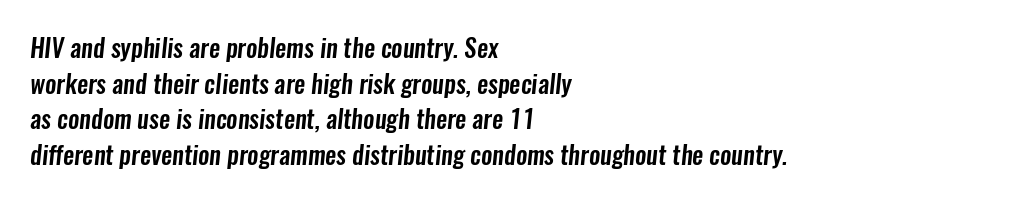
The image shows 25 px text type; set left-aligned, normal line spacing (1.43x), normal letter spacing, not underlined.
